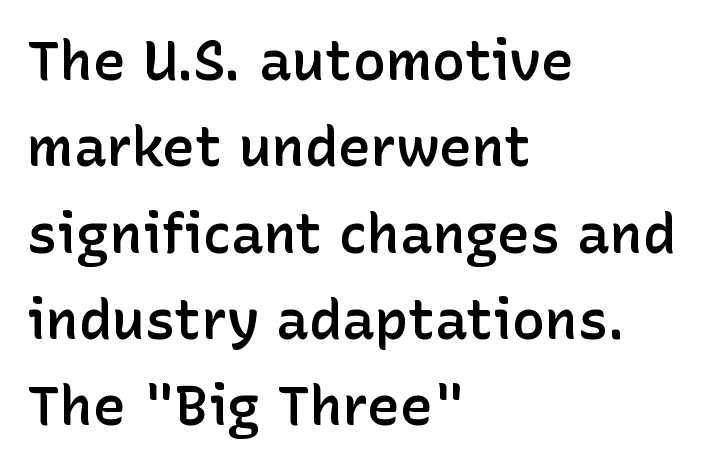
Q: Is the text bold? A: Semi-bold.
Q: Is the text italic (slanted)? A: No, it is upright.
Q: Is the typeface a serif or a sans-serif typeface? A: Sans-serif.
Q: Is the text underlined? A: No.
Q: How is the paragraph aligned? A: Left-aligned.
Q: Is the spacing between letters normal or unusually wide? A: Normal.
Q: Is the spacing between lines tight, normal or loose? A: Normal.
Q: Width (condensed, normal, or wide)? A: Normal.
Q: Stroke contrast? A: Low.
Q: x-height? A: Medium.
Q: Monospaced? A: No.
